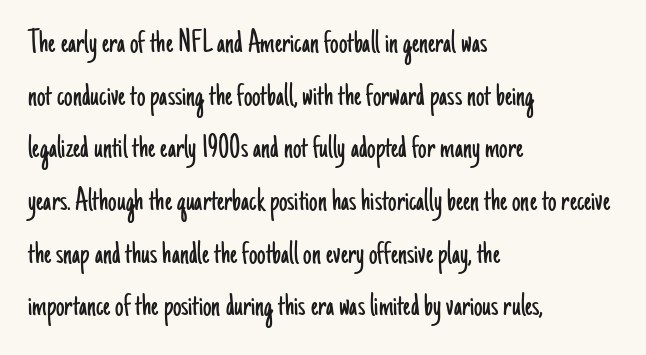
{"serif": "no", "italic": "no", "bold": "no", "weight": "light", "width": "condensed", "stroke_contrast": "low", "x_height": "small", "monospaced": "no", "underline": "no", "align": "left", "line_spacing": "normal", "line_spacing_ratio": 1.55, "letter_spacing": "normal", "letter_spacing_em": 0.0, "glyph_px": 34}
